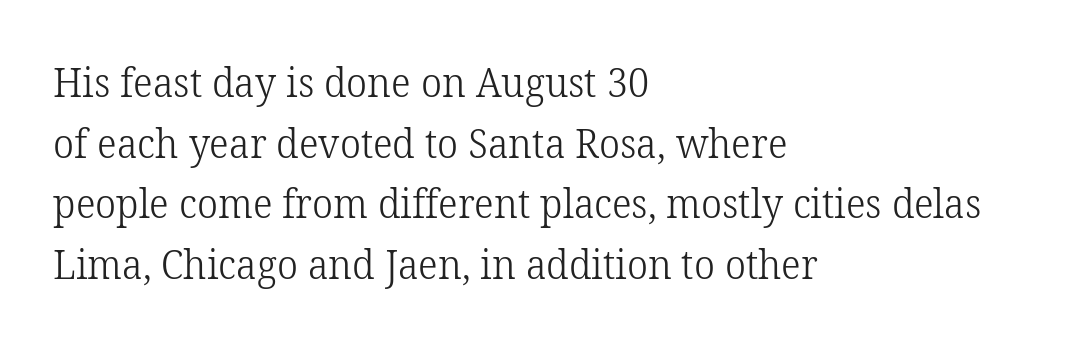
The letterforms sit at book weight or below. The font's upright variant was chosen for this text. Inter-character spacing is left at the font's built-in metrics. What kind of face is this? One with serifs. Casual observation: everything's shoved over to the left. Each new line begins a customary step beneath the previous one.
